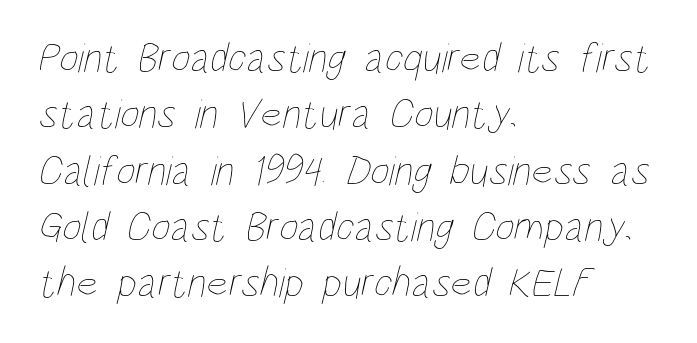
The passage shown is typed in a proportional face where columns would drift. Default kerning and tracking; the words read as compact shapes. This reads as an unemphasized weight, regular at the heaviest. Does the leading feel generous? No, just average. Has an underline been added? It has not.
